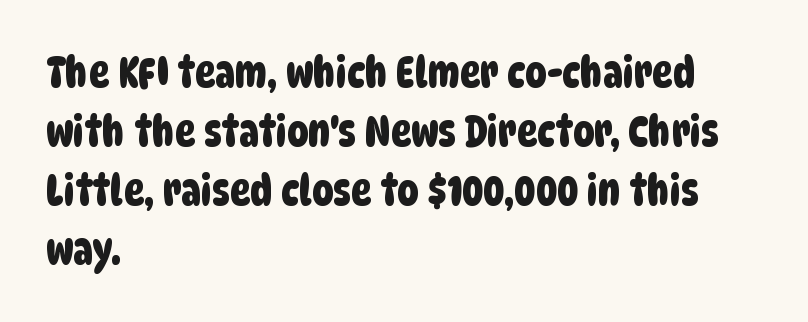
{"serif": "no", "width": "condensed", "stroke_contrast": "low", "x_height": "large", "monospaced": "no", "underline": "no", "align": "left", "line_spacing": "normal", "line_spacing_ratio": 1.37, "letter_spacing": "normal", "letter_spacing_em": 0.0, "glyph_px": 43}
